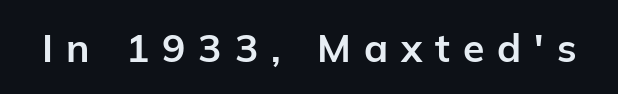
The image shows 39 px bold sans-serif type, upright; set unusually wide letter spacing (+0.33 em), not underlined; low stroke contrast and a medium x-height.
